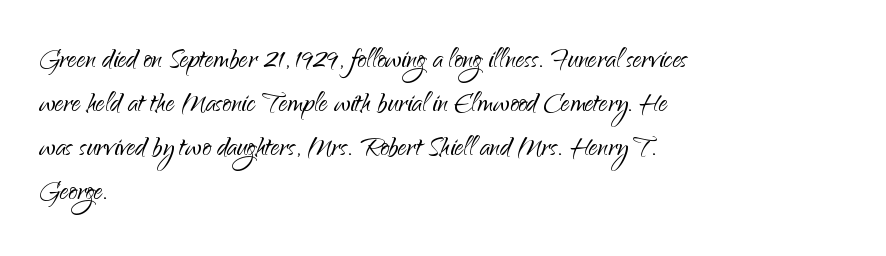
{"serif": "no", "bold": "no", "weight": "light", "width": "normal", "stroke_contrast": "low", "x_height": "small", "monospaced": "no", "underline": "no", "align": "left", "line_spacing": "normal", "line_spacing_ratio": 1.26, "letter_spacing": "normal", "letter_spacing_em": 0.0, "glyph_px": 35}
